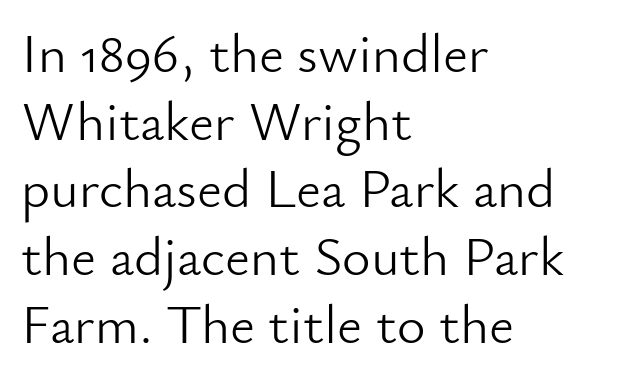
Note the varied advance widths — an 'i' is clearly narrower than an 'm'. The letterforms sit at book weight or below. Do the letters lean? They stand straight. Plain, unruled lines of type.
